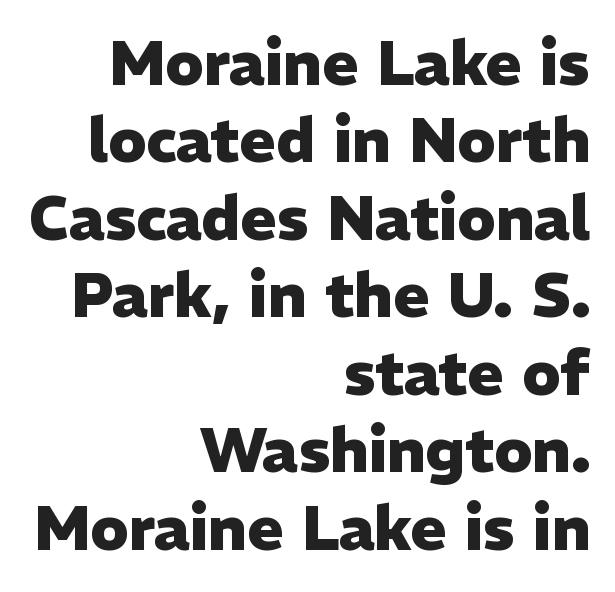
{"serif": "no", "italic": "no", "bold": "yes", "weight": "heavy", "width": "normal", "stroke_contrast": "low", "x_height": "medium", "monospaced": "no", "underline": "no", "align": "right", "line_spacing": "normal", "line_spacing_ratio": 1.27, "letter_spacing": "normal", "letter_spacing_em": 0.0, "glyph_px": 61}
